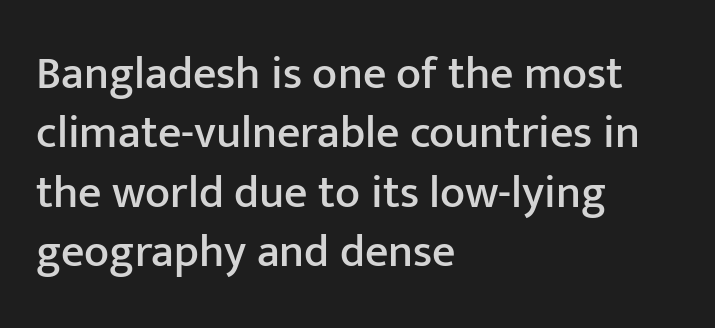
Is the letter spacing exaggerated? No — it looks like the ordinary default. One glance says typical: line gaps are just what's usual. Here the designer chose a conventional face with non-uniform glyph widths. Clear beneath every line of the passage. Where is the straight margin? On the left. The lettering holds an erect, upright posture throughout.
